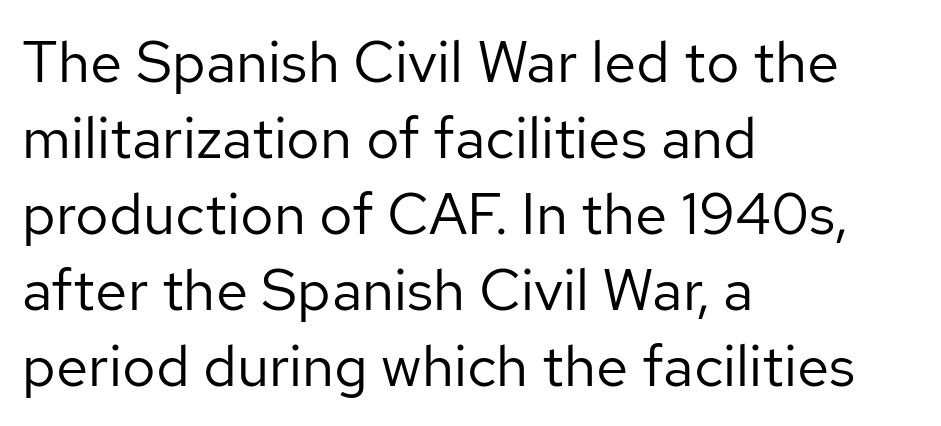
Q: Is the text bold? A: No.
Q: Is the text italic (slanted)? A: No, it is upright.
Q: Is the typeface a serif or a sans-serif typeface? A: Sans-serif.
Q: Is the text underlined? A: No.
Q: How is the paragraph aligned? A: Left-aligned.
Q: Is the spacing between letters normal or unusually wide? A: Normal.
Q: Is the spacing between lines tight, normal or loose? A: Normal.
Q: Width (condensed, normal, or wide)? A: Normal.
Q: Stroke contrast? A: Low.
Q: x-height? A: Medium.
Q: Monospaced? A: No.
